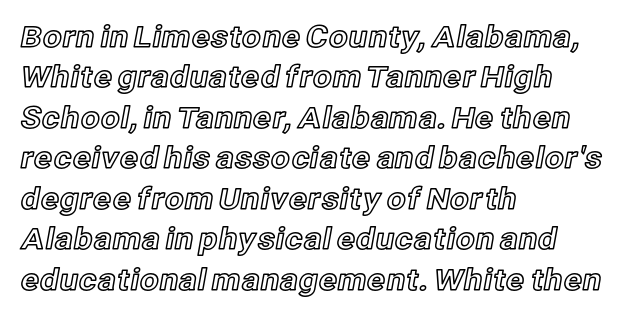
Varying glyph widths throughout — classic text-font behaviour. The passage shown is not underscored anywhere. Short note: letters normally spaced. The typesetter chose a ragged-right arrangement here.
